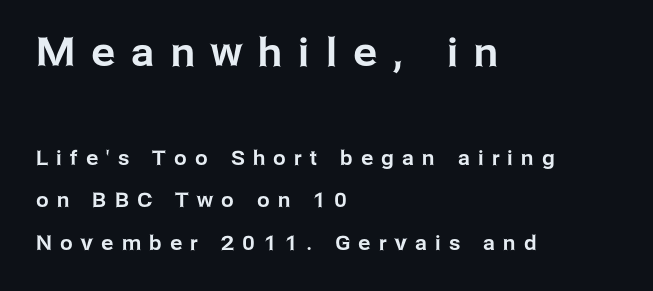
{"serif": "no", "italic": "no", "width": "normal", "stroke_contrast": "low", "x_height": "medium", "monospaced": "no", "underline": "no", "align": "left", "line_spacing": "loose", "line_spacing_ratio": 2.12, "letter_spacing": "wide", "letter_spacing_em": 0.42, "larger_block": "first", "size_ratio": 1.95, "glyph_px": 39}
